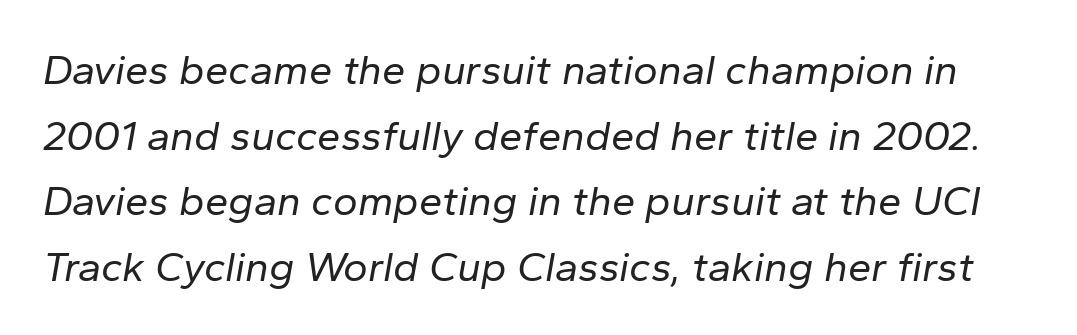
Q: Is the text bold? A: No.
Q: Is the text italic (slanted)? A: Yes, it leans right by about 10 degrees.
Q: Is the text underlined? A: No.
Q: Is the spacing between letters normal or unusually wide? A: Normal.
Q: Is the spacing between lines tight, normal or loose? A: Normal.
Q: Width (condensed, normal, or wide)? A: Normal.
Q: Stroke contrast? A: Low.
Q: x-height? A: Medium.
Q: Monospaced? A: No.
